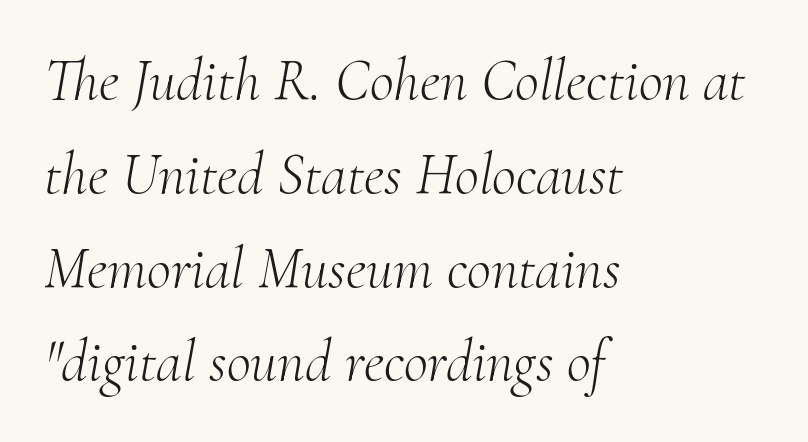
Q: Is the text bold? A: No.
Q: Is the text italic (slanted)? A: Yes, it leans right by about 10 degrees.
Q: Is the typeface a serif or a sans-serif typeface? A: Serif.
Q: Is the text underlined? A: No.
Q: How is the paragraph aligned? A: Left-aligned.
Q: Is the spacing between letters normal or unusually wide? A: Normal.
Q: Is the spacing between lines tight, normal or loose? A: Normal.
Q: Width (condensed, normal, or wide)? A: Normal.
Q: Stroke contrast? A: Medium.
Q: x-height? A: Small.
Q: Monospaced? A: No.
